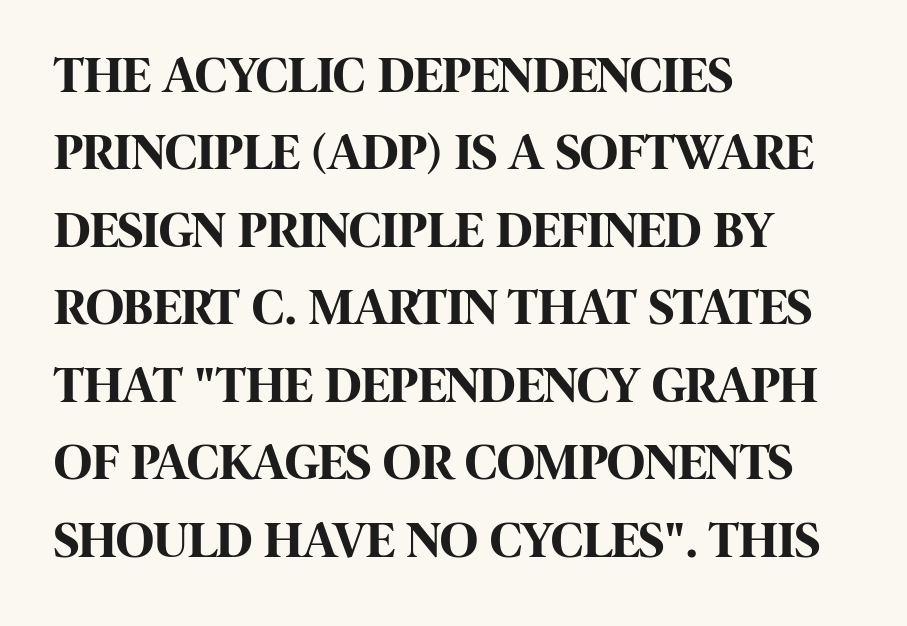
A clean baseline with only descenders dipping below it. The letterforms sit shoulder to shoulder at normal distance. The strokes are fattened all the way to bold. Designer's note — italics off, roman on. A typesetter would label this face a sans.
